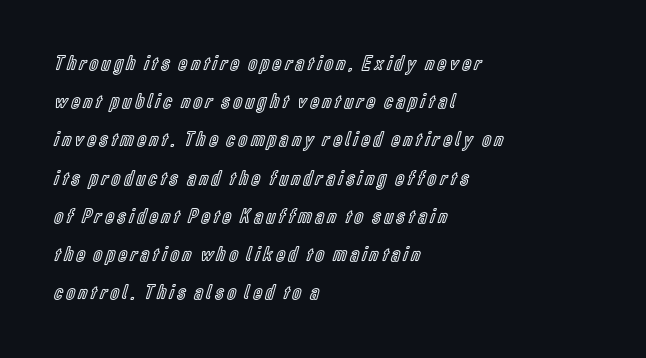
{"underline": "no", "align": "left", "line_spacing_ratio": 1.82, "glyph_px": 21}
